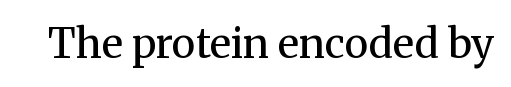
{"serif": "yes", "italic": "no", "bold": "no", "weight": "regular", "width": "normal", "stroke_contrast": "medium", "x_height": "medium", "monospaced": "no", "underline": "no", "letter_spacing": "normal", "letter_spacing_em": 0.0, "glyph_px": 41}
